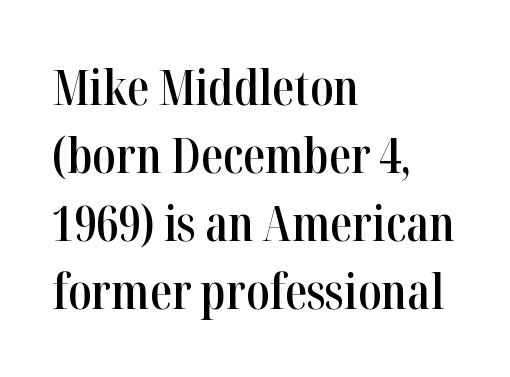
The image shows 49 px semibold, condensed serif type, upright; set left-aligned, normal line spacing (1.39x), normal letter spacing, not underlined; high stroke contrast and a medium x-height.
